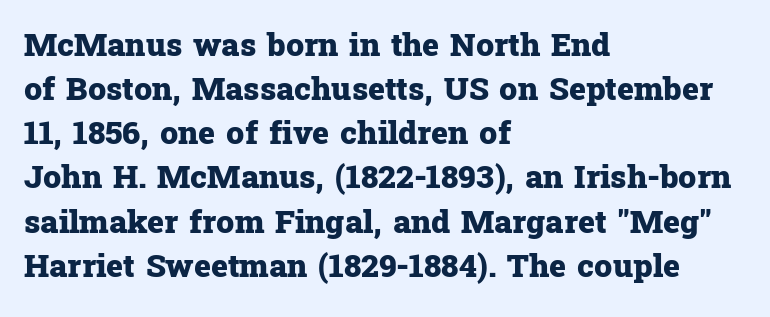
Q: Is the text bold? A: Yes.
Q: Is the text italic (slanted)? A: No, it is upright.
Q: Is the typeface a serif or a sans-serif typeface? A: Serif.
Q: Is the text underlined? A: No.
Q: How is the paragraph aligned? A: Left-aligned.
Q: Is the spacing between letters normal or unusually wide? A: Normal.
Q: Is the spacing between lines tight, normal or loose? A: Normal.
Q: Width (condensed, normal, or wide)? A: Normal.
Q: Stroke contrast? A: Low.
Q: x-height? A: Medium.
Q: Monospaced? A: No.
